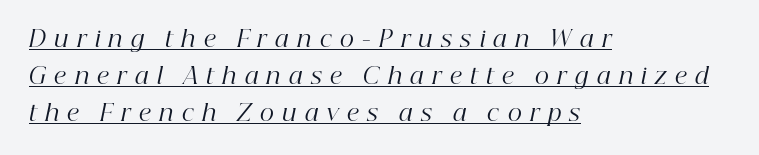
Q: Is the text bold? A: No.
Q: Is the text italic (slanted)? A: Yes, it leans right by about 12 degrees.
Q: Is the text underlined? A: Yes.
Q: How is the paragraph aligned? A: Left-aligned.
Q: Is the spacing between letters normal or unusually wide? A: Unusually wide.
Q: Is the spacing between lines tight, normal or loose? A: Normal.
